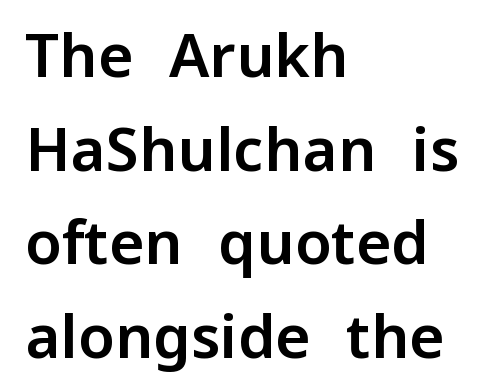
Q: Is the text italic (slanted)? A: No, it is upright.
Q: Is the typeface a serif or a sans-serif typeface? A: Sans-serif.
Q: Is the text underlined? A: No.
Q: How is the paragraph aligned? A: Left-aligned.
Q: Is the spacing between letters normal or unusually wide? A: Normal.
Q: Is the spacing between lines tight, normal or loose? A: Normal.
Q: Width (condensed, normal, or wide)? A: Normal.
Q: Stroke contrast? A: Low.
Q: x-height? A: Medium.
Q: Monospaced? A: No.
